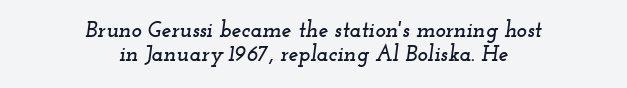
This sample trades vertical openness for compactness between lines. Beneath every word, the page is bare. Tracking value appears to be zero — textbook default spacing. This rendering uses center alignment, leaving both contours irregular but symmetric. A typesetter would mark this as italic.
